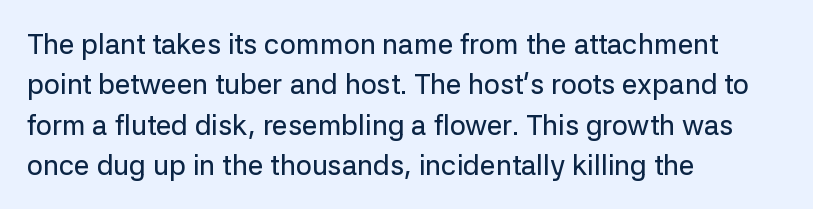
The image shows 28 px sans-serif type, upright; set left-aligned, normal line spacing (1.44x), normal letter spacing, not underlined; low stroke contrast and a medium x-height.
